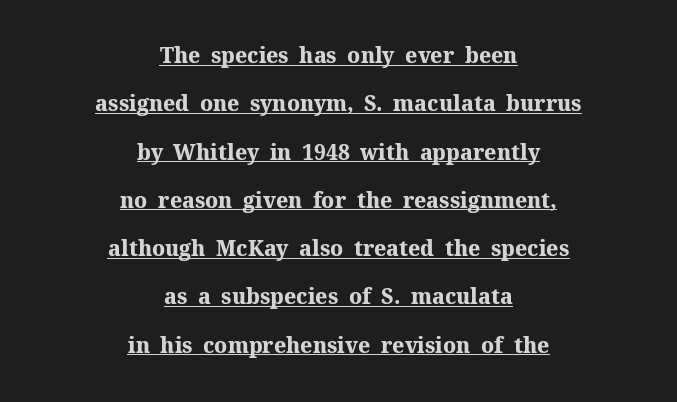
The image shows 21 px bold type, upright; set centered, loose line spacing (2.3x), normal letter spacing, underlined.
